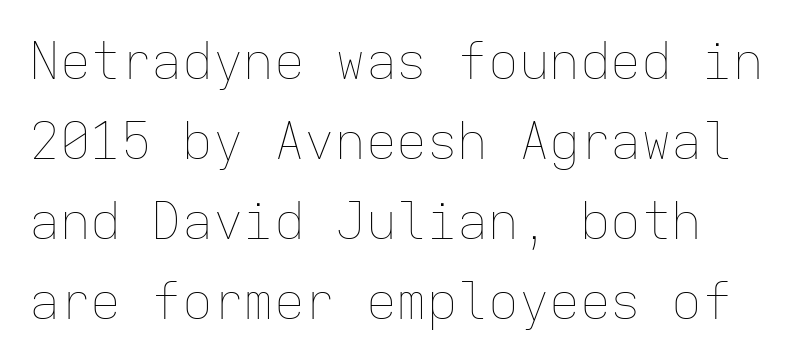
The baseline area is clear. The designer left line spacing at the default. This is roman type, the default non-slanted kind. The typeface has the unassuming heft of standard copy or less.
